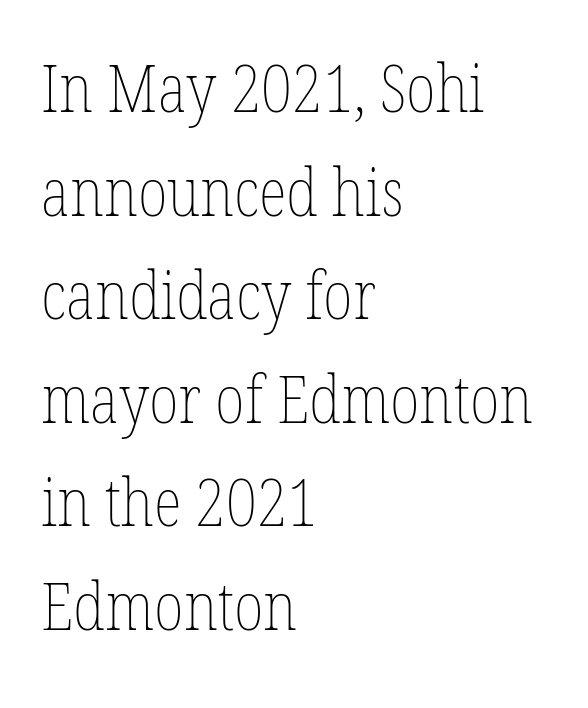
Q: Is the text bold? A: No.
Q: Is the text italic (slanted)? A: No, it is upright.
Q: Is the text underlined? A: No.
Q: How is the paragraph aligned? A: Left-aligned.
Q: Is the spacing between letters normal or unusually wide? A: Normal.
Q: Is the spacing between lines tight, normal or loose? A: Normal.
Q: Width (condensed, normal, or wide)? A: Condensed.
Q: Stroke contrast? A: Low.
Q: x-height? A: Medium.
Q: Monospaced? A: No.
